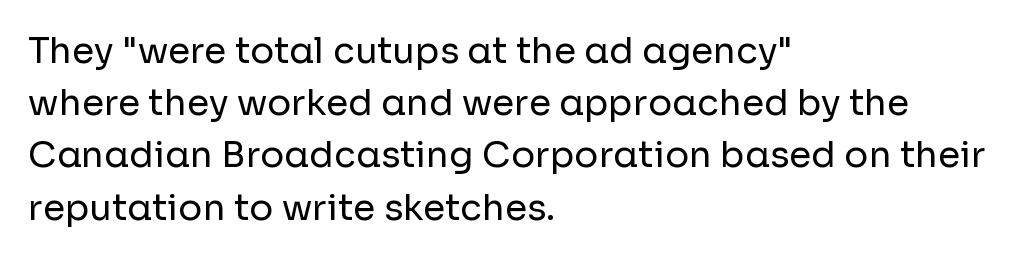
Descenders are the only things crossing below the line. A normal amount of white space separates one row of letters from the next. Ascenders rise straight up at ninety degrees. The compositor pushed each line to the left boundary. Stems here are at most as thick as an everyday book face.
